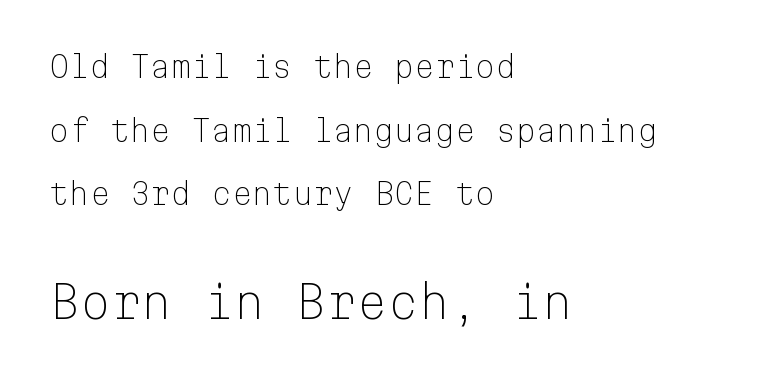
{"serif": "no", "italic": "no", "bold": "no", "weight": "light", "width": "normal", "stroke_contrast": "low", "x_height": "medium", "monospaced": "yes", "underline": "no", "align": "left", "line_spacing": "loose", "line_spacing_ratio": 2.19, "letter_spacing": "normal", "letter_spacing_em": 0.0, "larger_block": "second", "size_ratio": 1.52, "glyph_px": 44}
